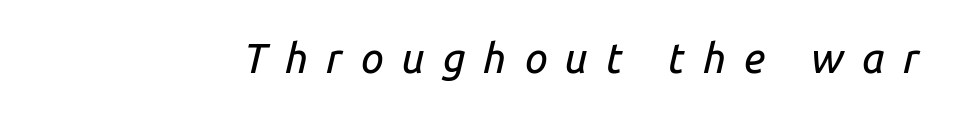
Q: Is the text italic (slanted)? A: Yes, it leans right by about 14 degrees.
Q: Is the text underlined? A: No.
Q: Is the spacing between letters normal or unusually wide? A: Unusually wide.
Q: Width (condensed, normal, or wide)? A: Normal.
Q: Stroke contrast? A: Low.
Q: x-height? A: Medium.
Q: Monospaced? A: No.
